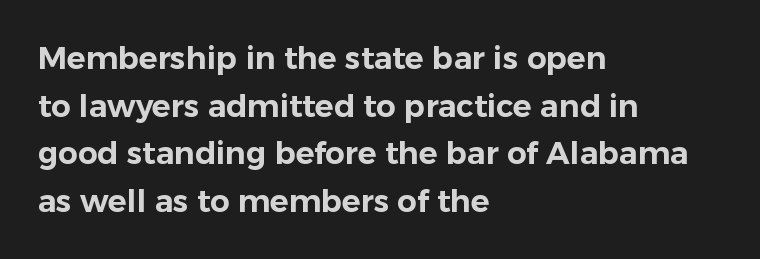
Q: Is the text italic (slanted)? A: No, it is upright.
Q: Is the typeface a serif or a sans-serif typeface? A: Sans-serif.
Q: Is the text underlined? A: No.
Q: How is the paragraph aligned? A: Left-aligned.
Q: Is the spacing between letters normal or unusually wide? A: Normal.
Q: Is the spacing between lines tight, normal or loose? A: Normal.
Q: Width (condensed, normal, or wide)? A: Normal.
Q: Stroke contrast? A: Low.
Q: x-height? A: Medium.
Q: Monospaced? A: No.
